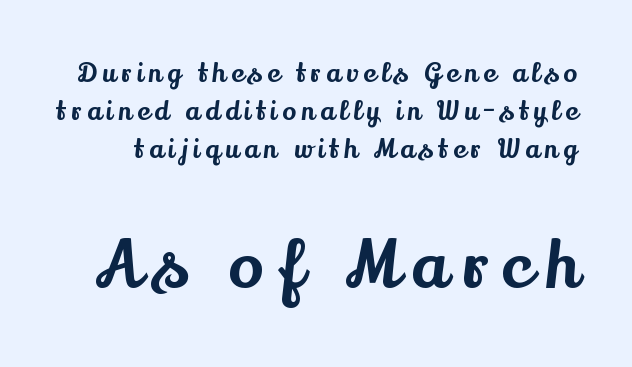
{"serif": "yes", "width": "normal", "stroke_contrast": "medium", "x_height": "small", "monospaced": "no", "underline": "no", "line_spacing": "normal", "line_spacing_ratio": 1.46, "letter_spacing": "wide", "letter_spacing_em": 0.21, "larger_block": "second", "size_ratio": 2.5, "glyph_px": 65}
